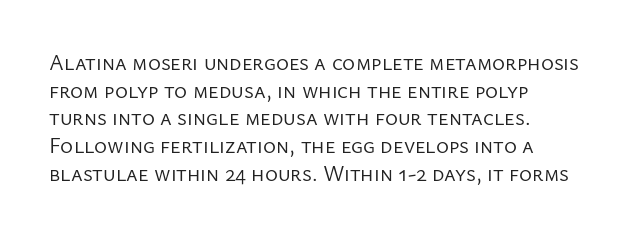
The typeface has the unassuming heft of standard copy or less. Vertical strokes here are truly vertical. A clean baseline with only descenders dipping below it. Default kerning and tracking; the words read as compact shapes.
